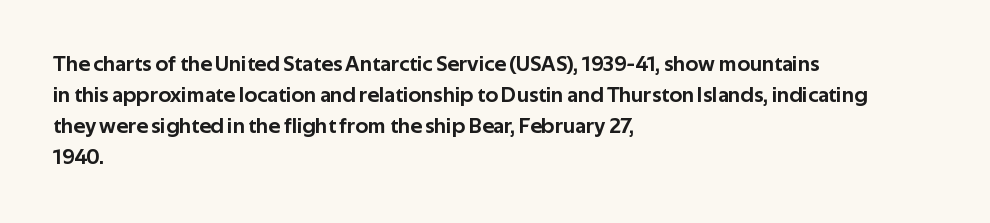
Q: Is the text italic (slanted)? A: No, it is upright.
Q: Is the text underlined? A: No.
Q: How is the paragraph aligned? A: Left-aligned.
Q: Is the spacing between letters normal or unusually wide? A: Normal.
Q: Is the spacing between lines tight, normal or loose? A: Normal.
